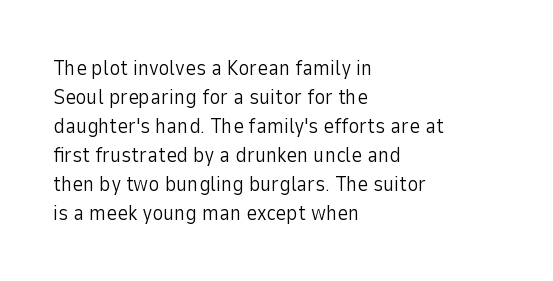
{"italic": "no", "bold": "no", "underline": "no", "align": "left", "line_spacing": "normal", "line_spacing_ratio": 1.38, "letter_spacing": "normal", "letter_spacing_em": 0.0, "glyph_px": 21}
